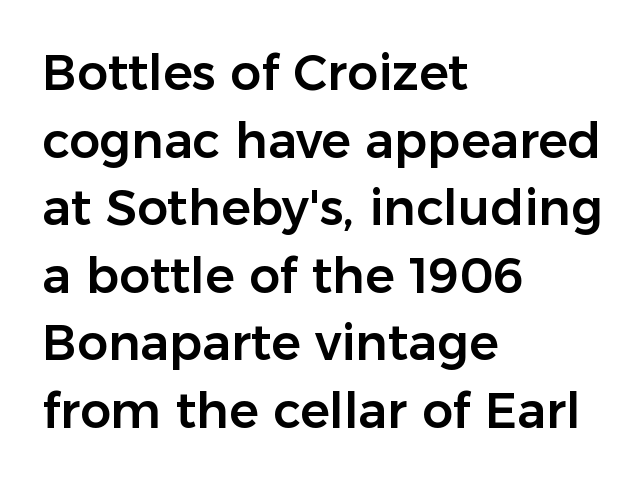
The letters advance in unequal steps, a hallmark of proportional type. Here the glyphs are tracked normally, forming tight word shapes. Anything drawn beneath the words? Only blank space. The rows are spaced the way most documents space them.
